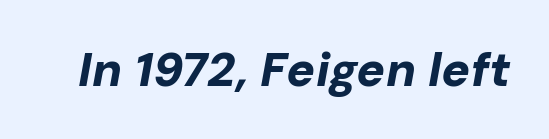
Italic: yes, the glyphs are oblique. The letters advance in unequal steps, a hallmark of proportional type. The letters sit at their default tracking, neither squeezed nor spread. Each row of text sits above clean, open space. Pretty heavy lettering here — definitely bold.
